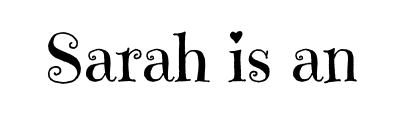
Q: Is the text bold? A: No.
Q: Is the text italic (slanted)? A: No, it is upright.
Q: Is the typeface a serif or a sans-serif typeface? A: Serif.
Q: Is the text underlined? A: No.
Q: Is the spacing between letters normal or unusually wide? A: Normal.
Q: Width (condensed, normal, or wide)? A: Normal.
Q: Stroke contrast? A: High.
Q: x-height? A: Medium.
Q: Monospaced? A: No.
